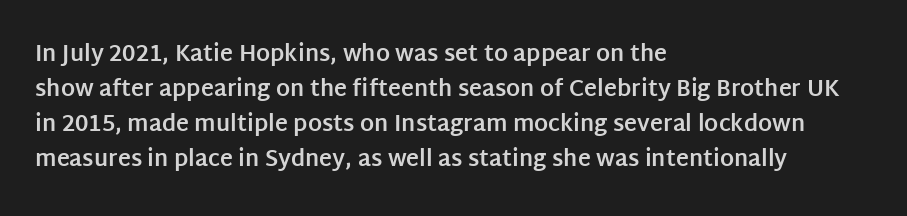
Q: Is the text bold? A: Yes.
Q: Is the text italic (slanted)? A: No, it is upright.
Q: Is the text underlined? A: No.
Q: How is the paragraph aligned? A: Left-aligned.
Q: Is the spacing between letters normal or unusually wide? A: Normal.
Q: Is the spacing between lines tight, normal or loose? A: Normal.
